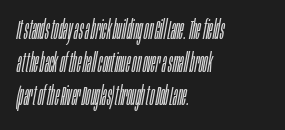
Left-aligned paragraph, ragged on the right. Inter-character spacing is left at the font's built-in metrics. No chunkiness to these letters — they're not bold. The whole block is typeset with a tilt.
